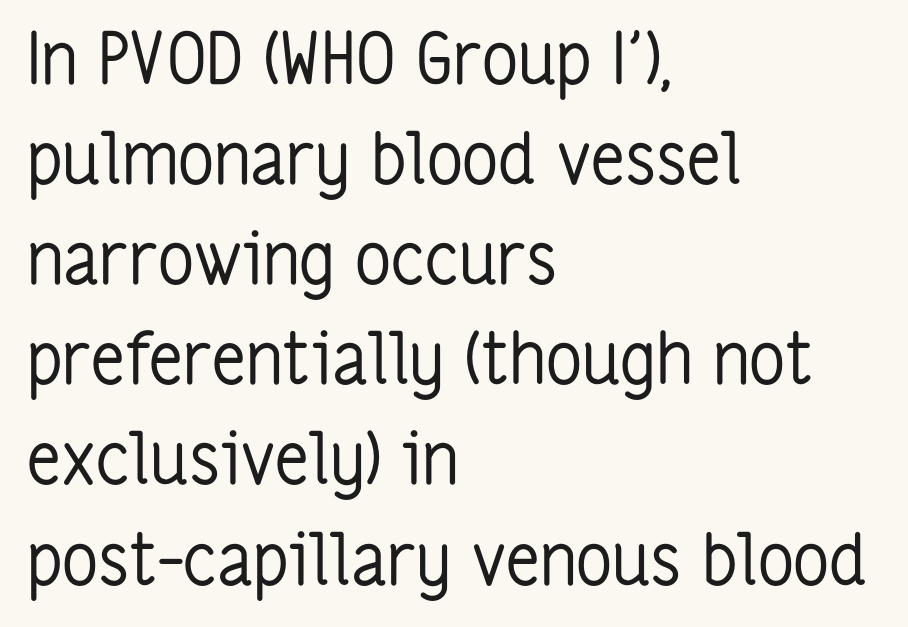
{"serif": "no", "italic": "no", "bold": "no", "weight": "regular", "width": "condensed", "stroke_contrast": "low", "x_height": "medium", "monospaced": "no", "underline": "no", "align": "left", "line_spacing": "normal", "line_spacing_ratio": 1.41, "letter_spacing": "normal", "letter_spacing_em": 0.0, "glyph_px": 71}
